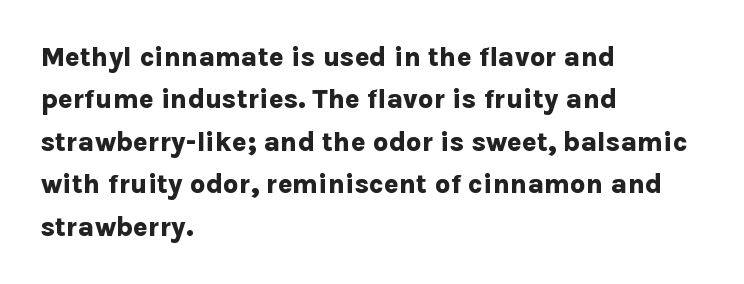
{"italic": "no", "bold": "yes", "underline": "no", "align": "left", "line_spacing": "normal", "line_spacing_ratio": 1.57, "letter_spacing": "normal", "letter_spacing_em": 0.0, "glyph_px": 27}
